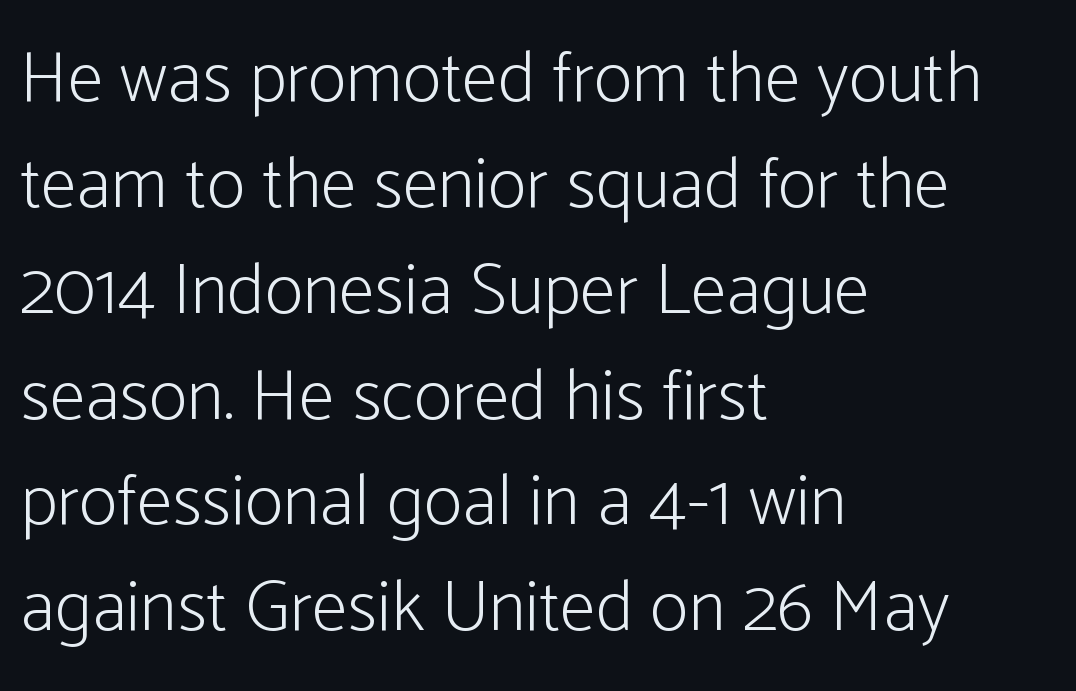
{"serif": "no", "italic": "no", "bold": "no", "weight": "light", "width": "condensed", "stroke_contrast": "low", "x_height": "medium", "monospaced": "no", "underline": "no", "align": "left", "line_spacing": "normal", "line_spacing_ratio": 1.45, "letter_spacing": "normal", "letter_spacing_em": 0.0, "glyph_px": 73}
